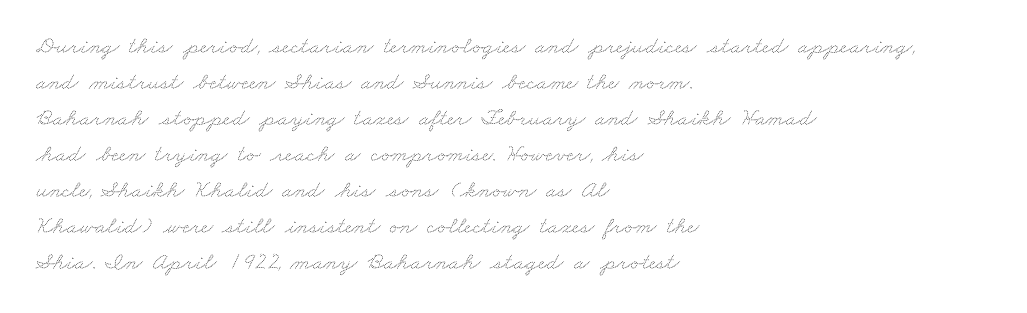
Q: Is the text bold? A: No.
Q: Is the text underlined? A: No.
Q: How is the paragraph aligned? A: Left-aligned.
Q: Is the spacing between letters normal or unusually wide? A: Normal.
Q: Is the spacing between lines tight, normal or loose? A: Normal.
